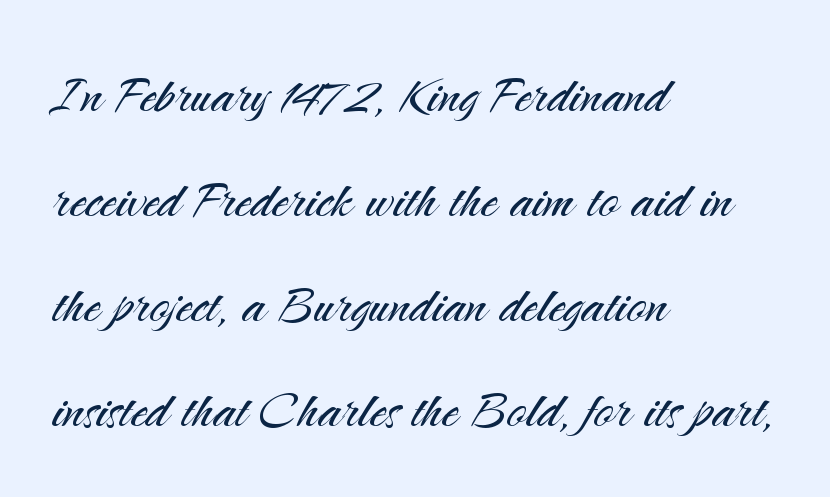
Spacing verdict: proportional, widths tailored to each character. Is the type heavy? It reads as light-to-regular instead. The tracking reads as untouched default to a designer's eye. A typesetter would label this face a sans. Left-aligned paragraph, ragged on the right.
